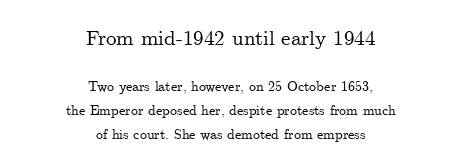
The image shows 21 px text type, upright; set centered, normal line spacing (1.69x), normal letter spacing, not underlined; the first (top) block is 1.5x larger.
